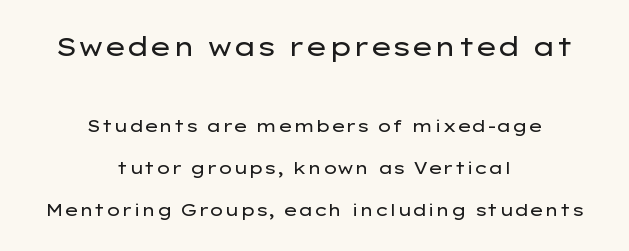
{"italic": "no", "bold": "no", "underline": "no", "align": "center", "line_spacing": "loose", "line_spacing_ratio": 2.47, "letter_spacing": "normal", "letter_spacing_em": 0.0, "larger_block": "first", "size_ratio": 1.53, "glyph_px": 26}
